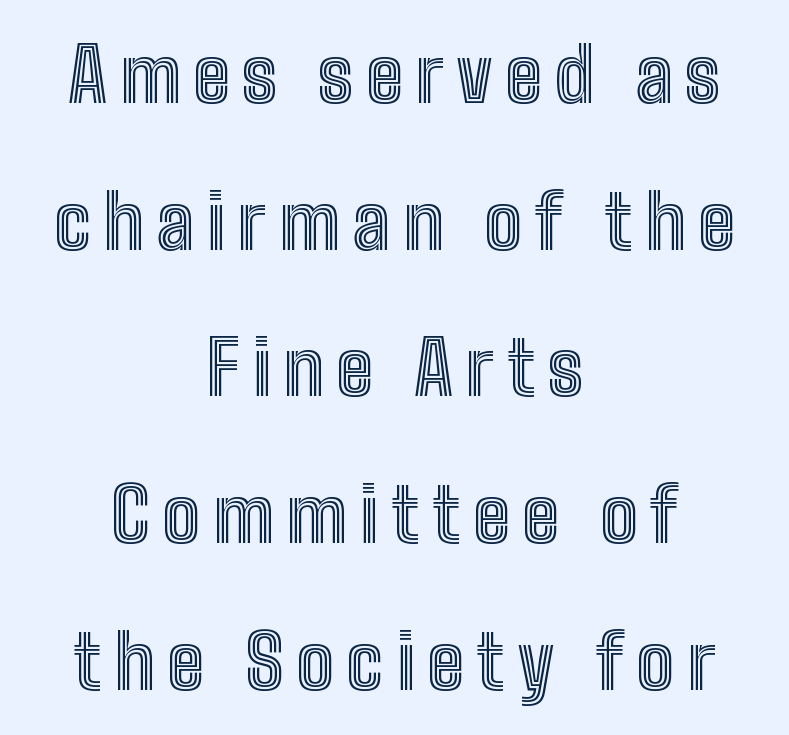
The space between consecutive lines is lavish. The letters advance in unequal steps, a hallmark of proportional type. These lines are centered, leaving both edges ragged. The specimen omits any rule beneath the text block's lines. The lettering holds an erect, upright posture throughout.
